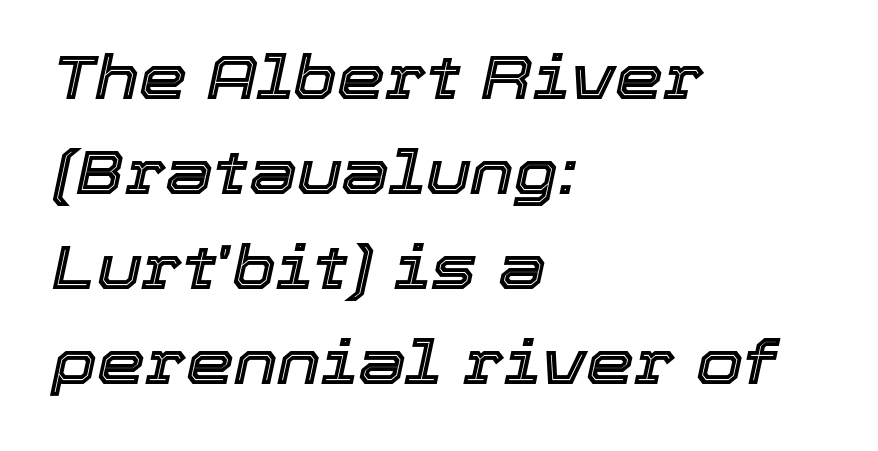
{"italic": "yes", "lean": "right", "slant_degrees": 12, "width": "normal", "x_height": "medium", "monospaced": "no", "underline": "no", "align": "left", "line_spacing": "normal", "line_spacing_ratio": 1.56, "letter_spacing": "normal", "letter_spacing_em": 0.0, "glyph_px": 61}
